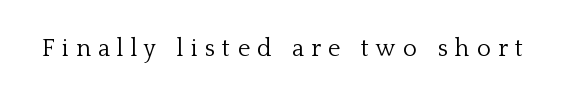
The image shows 24 px text type, upright; set unusually wide letter spacing (+0.3 em), not underlined.
